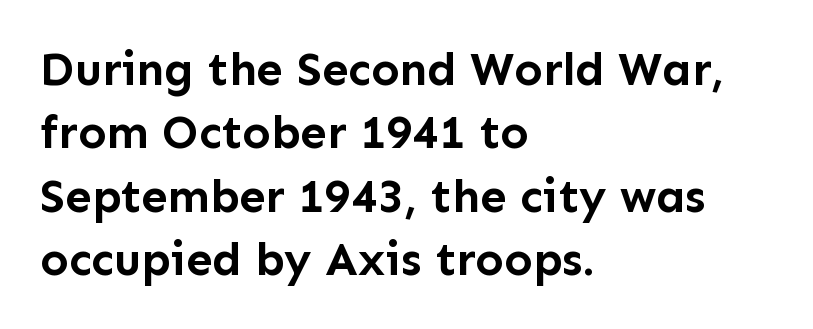
{"serif": "no", "italic": "no", "bold": "yes", "weight": "semibold", "width": "normal", "stroke_contrast": "low", "x_height": "medium", "monospaced": "no", "underline": "no", "align": "left", "line_spacing": "normal", "line_spacing_ratio": 1.35, "letter_spacing": "normal", "letter_spacing_em": 0.0, "glyph_px": 47}
